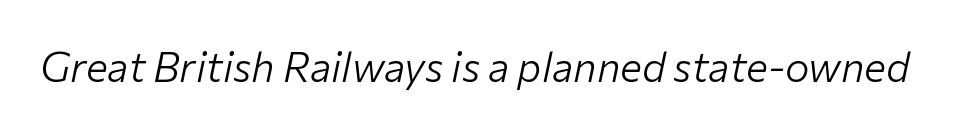
{"italic": "yes", "lean": "right", "slant_degrees": 12, "bold": "no", "weight": "light", "width": "normal", "stroke_contrast": "low", "x_height": "medium", "monospaced": "no", "underline": "no", "letter_spacing": "normal", "letter_spacing_em": 0.0, "glyph_px": 41}
